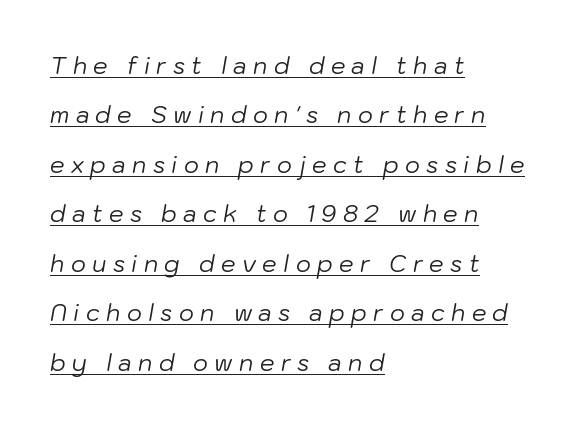
Q: Is the text bold? A: No.
Q: Is the text italic (slanted)? A: Yes, it leans right by about 10 degrees.
Q: Is the text underlined? A: Yes.
Q: How is the paragraph aligned? A: Left-aligned.
Q: Is the spacing between letters normal or unusually wide? A: Unusually wide.
Q: Is the spacing between lines tight, normal or loose? A: Loose.
